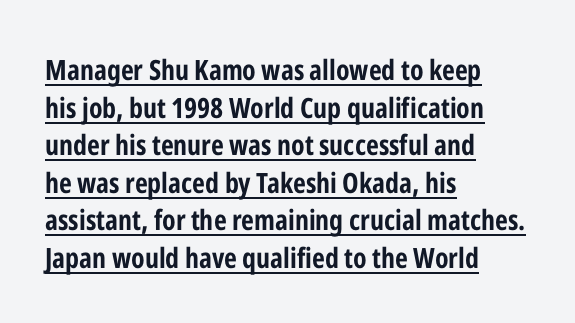
Each letter's strokes conclude bluntly, with no projecting serifs. Emphasis by weight is at full strength: bold. Reading down the column, the eye jumps a familiar distance to each next line. No extra tracking has been applied to these lines.
